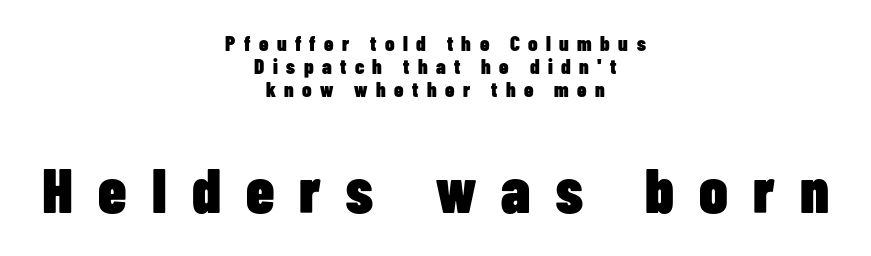
Here the designer chose a conventional face with non-uniform glyph widths. Notice how the passage keeps no hard edge, just a central spine. Honestly, the rows look squashed on top of each other. The characters look thick and weighty, a clear bold.
